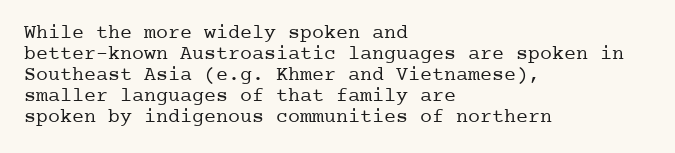
{"italic": "no", "bold": "no", "underline": "no", "align": "left", "line_spacing": "tight", "line_spacing_ratio": 1.05, "letter_spacing": "normal", "letter_spacing_em": 0.0, "glyph_px": 20}
